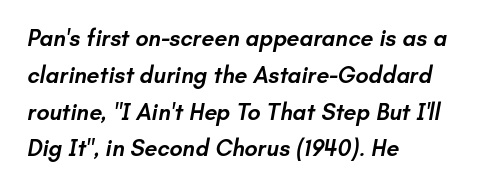
Q: Is the text bold? A: Semi-bold.
Q: Is the text underlined? A: No.
Q: How is the paragraph aligned? A: Left-aligned.
Q: Is the spacing between letters normal or unusually wide? A: Normal.
Q: Is the spacing between lines tight, normal or loose? A: Normal.
